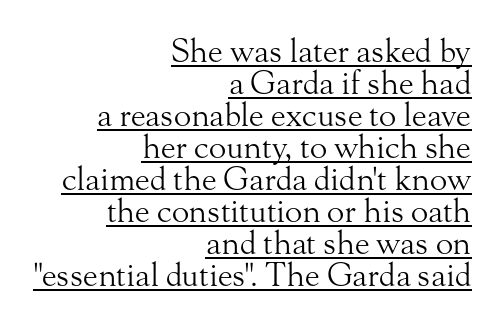
Short and long lines alike share a common ending point at right. Default kerning and tracking; the words read as compact shapes. Bold? No — there's no thickening of the strokes. Here the designer chose a conventional face with non-uniform glyph widths.
